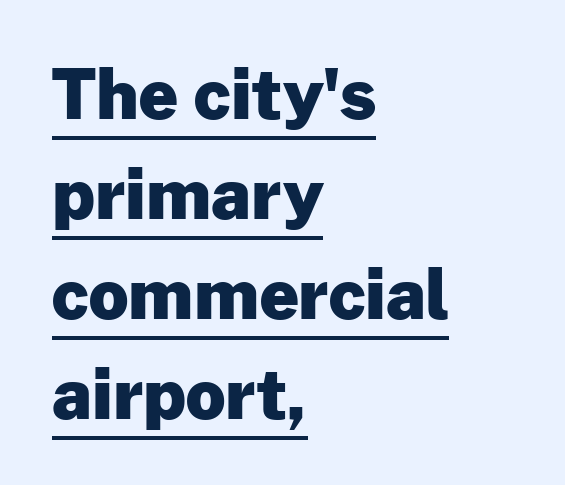
Character widths vary here, with narrow letters taking less room than wide ones. The passage shown stacks its lines at a standard gap. The horizontal fit of the characters is conventional and even. The sample has been set heavy, in full bold. Rendered with straight, roman letterforms.
